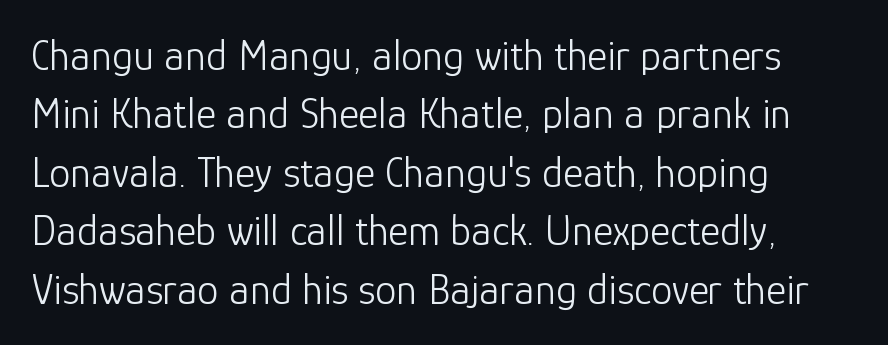
Q: Is the text bold? A: No.
Q: Is the text italic (slanted)? A: No, it is upright.
Q: Is the typeface a serif or a sans-serif typeface? A: Sans-serif.
Q: Is the text underlined? A: No.
Q: How is the paragraph aligned? A: Left-aligned.
Q: Is the spacing between letters normal or unusually wide? A: Normal.
Q: Is the spacing between lines tight, normal or loose? A: Normal.
Q: Width (condensed, normal, or wide)? A: Normal.
Q: Stroke contrast? A: Low.
Q: x-height? A: Medium.
Q: Monospaced? A: No.
